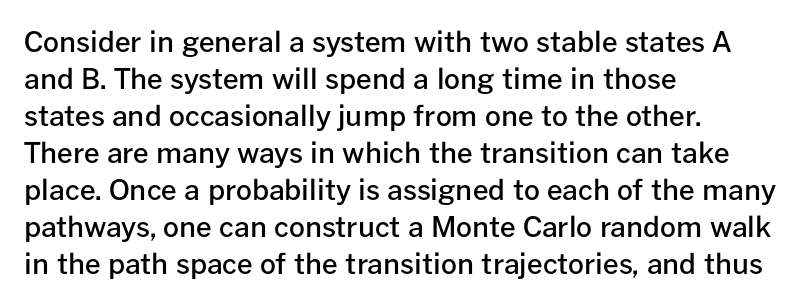
The image shows 28 px semibold sans-serif type, upright; set left-aligned, normal line spacing (1.32x), normal letter spacing, not underlined; low stroke contrast and a medium x-height.
